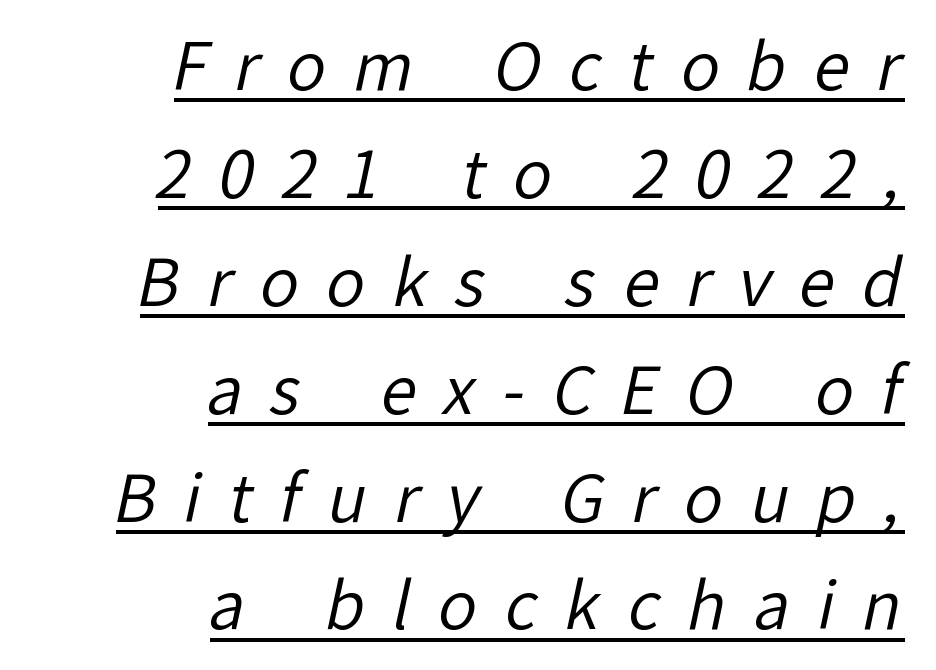
Q: Is the text bold? A: No.
Q: Is the typeface a serif or a sans-serif typeface? A: Sans-serif.
Q: Is the text underlined? A: Yes.
Q: How is the paragraph aligned? A: Right-aligned.
Q: Is the spacing between letters normal or unusually wide? A: Unusually wide.
Q: Is the spacing between lines tight, normal or loose? A: Normal.
Q: Width (condensed, normal, or wide)? A: Normal.
Q: Stroke contrast? A: Low.
Q: x-height? A: Medium.
Q: Monospaced? A: No.
